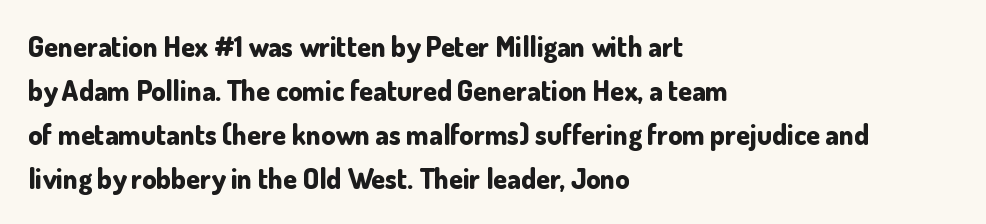
If you drew a line through each stem, it would be perfectly vertical. Visually the block forms a straight wall on the left and a jagged coastline on the right. Honestly, the row spacing looks completely unremarkable. Do the characters align in a grid? No, the font is proportional.
